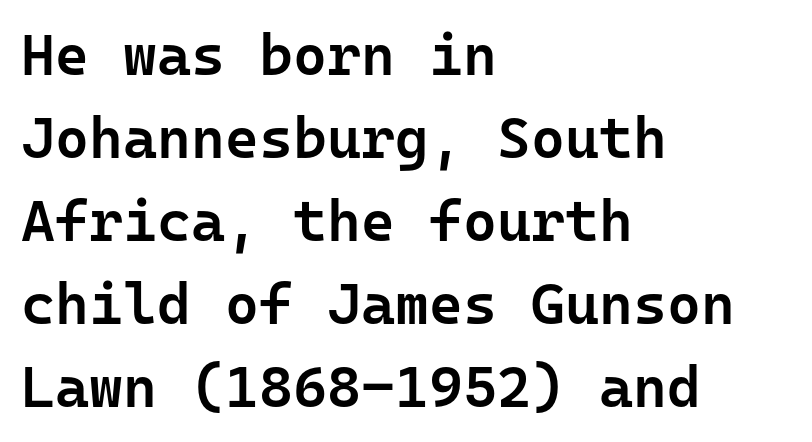
Q: Is the text bold? A: Semi-bold.
Q: Is the text italic (slanted)? A: No, it is upright.
Q: Is the typeface a serif or a sans-serif typeface? A: Sans-serif.
Q: Is the text underlined? A: No.
Q: How is the paragraph aligned? A: Left-aligned.
Q: Is the spacing between letters normal or unusually wide? A: Normal.
Q: Is the spacing between lines tight, normal or loose? A: Normal.
Q: Width (condensed, normal, or wide)? A: Normal.
Q: Stroke contrast? A: Low.
Q: x-height? A: Medium.
Q: Monospaced? A: Yes.
